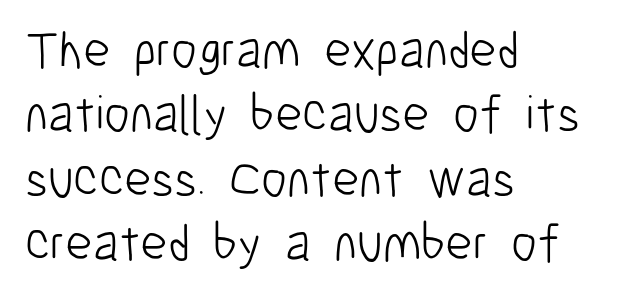
{"serif": "no", "italic": "no", "bold": "no", "weight": "light", "width": "condensed", "stroke_contrast": "low", "x_height": "medium", "monospaced": "no", "underline": "no", "align": "left", "line_spacing_ratio": 1.24, "letter_spacing": "normal", "letter_spacing_em": 0.0, "glyph_px": 52}
